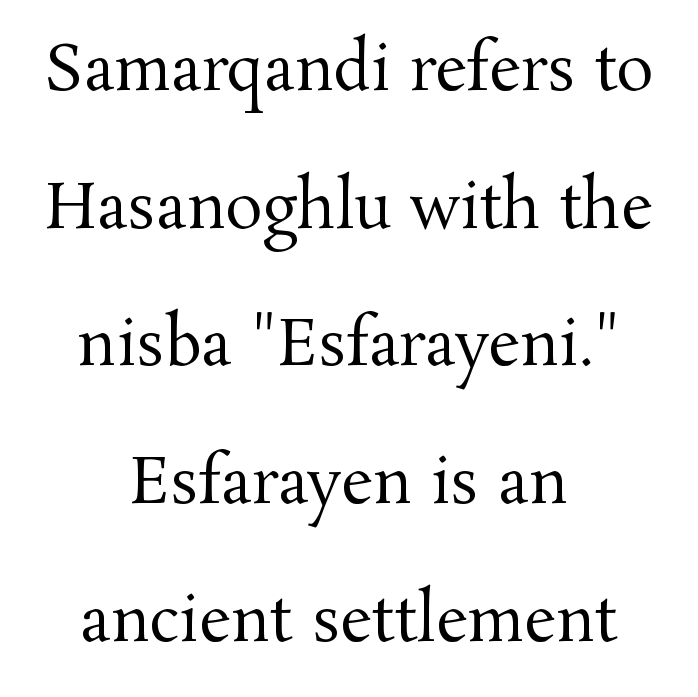
The image shows 62 px regular-weight serif type, upright; set centered, loose line spacing (2.22x), normal letter spacing, not underlined; medium stroke contrast and a medium x-height.
